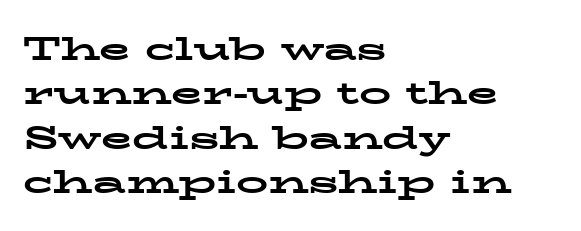
This sample is left-justified, so line endings fall wherever the words run out. Font category for this specimen: serif. Spacing verdict: proportional, widths tailored to each character. Glyph-to-glyph distance matches everyday printed text. Underlining? Definitely not there.
